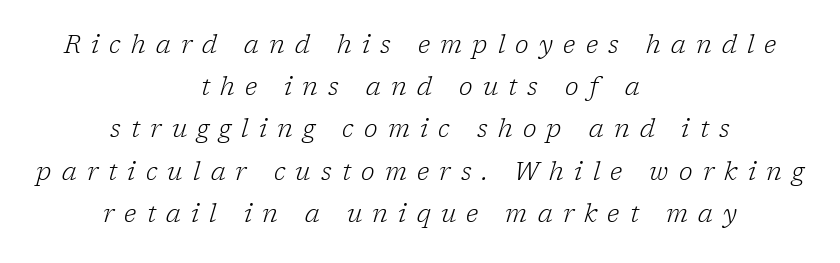
Q: Is the text bold? A: No.
Q: Is the text italic (slanted)? A: Yes, it leans right by about 17 degrees.
Q: Is the text underlined? A: No.
Q: How is the paragraph aligned? A: Centered.
Q: Is the spacing between letters normal or unusually wide? A: Unusually wide.
Q: Is the spacing between lines tight, normal or loose? A: Normal.
